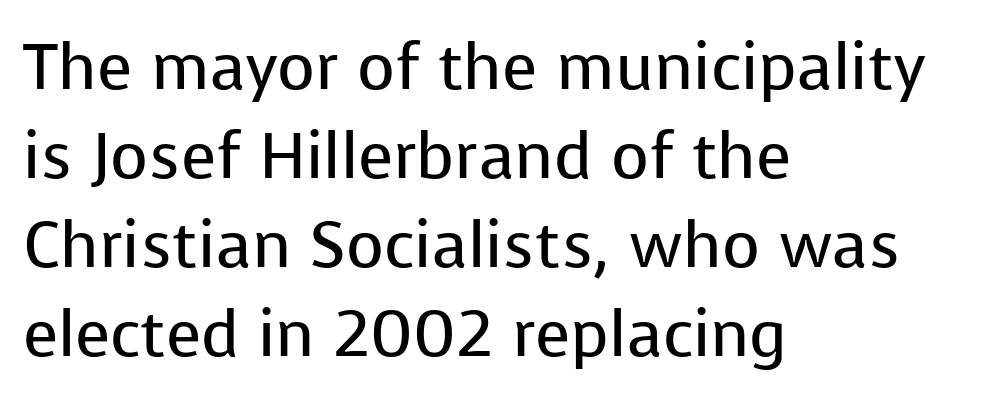
Q: Is the text bold? A: No.
Q: Is the text italic (slanted)? A: No, it is upright.
Q: Is the typeface a serif or a sans-serif typeface? A: Sans-serif.
Q: Is the text underlined? A: No.
Q: How is the paragraph aligned? A: Left-aligned.
Q: Is the spacing between letters normal or unusually wide? A: Normal.
Q: Is the spacing between lines tight, normal or loose? A: Normal.
Q: Width (condensed, normal, or wide)? A: Normal.
Q: Stroke contrast? A: Low.
Q: x-height? A: Medium.
Q: Monospaced? A: No.
